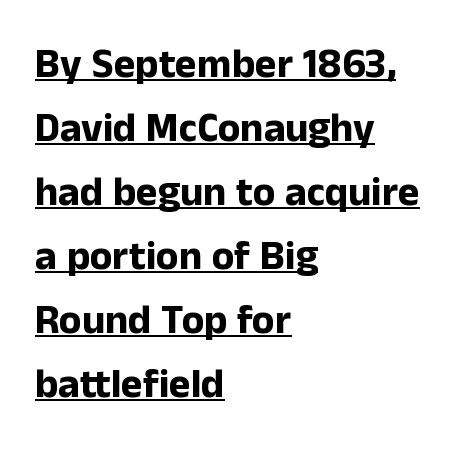
{"serif": "no", "italic": "no", "bold": "yes", "weight": "bold", "width": "normal", "stroke_contrast": "low", "x_height": "medium", "monospaced": "no", "underline": "yes", "align": "left", "line_spacing": "normal", "line_spacing_ratio": 1.56, "letter_spacing": "normal", "letter_spacing_em": 0.0, "glyph_px": 41}
